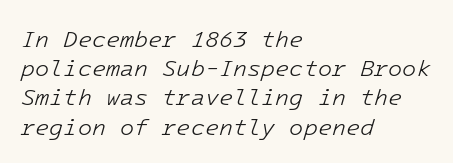
Q: Is the text bold? A: No.
Q: Is the text italic (slanted)? A: Yes, it leans right by about 16 degrees.
Q: Is the text underlined? A: No.
Q: How is the paragraph aligned? A: Left-aligned.
Q: Is the spacing between letters normal or unusually wide? A: Normal.
Q: Is the spacing between lines tight, normal or loose? A: Normal.
